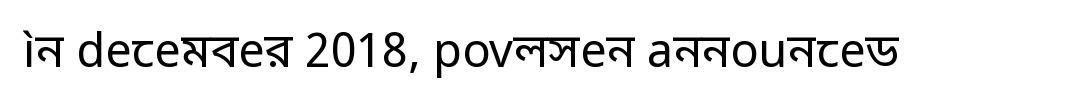
{"serif": "no", "italic": "no", "bold": "no", "weight": "regular", "width": "normal", "stroke_contrast": "low", "x_height": "medium", "monospaced": "no", "underline": "no", "letter_spacing": "normal", "letter_spacing_em": 0.0, "glyph_px": 47}
